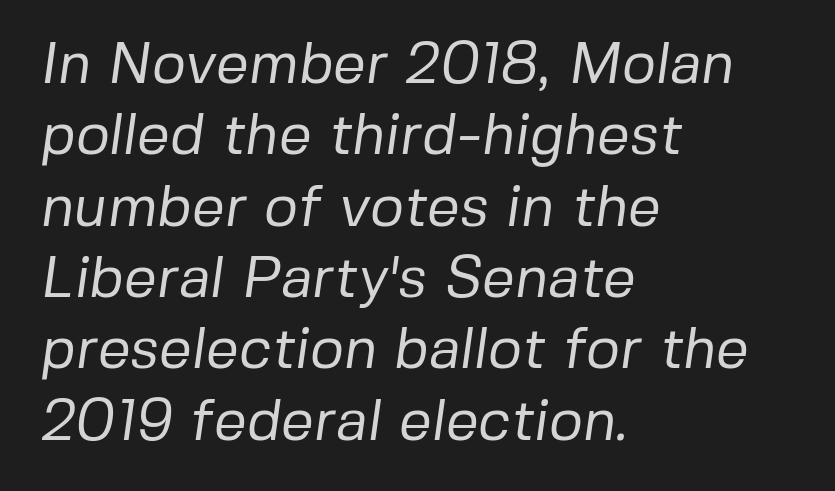
{"serif": "no", "bold": "no", "weight": "regular", "width": "normal", "stroke_contrast": "low", "x_height": "medium", "monospaced": "no", "underline": "no", "align": "left", "line_spacing_ratio": 1.23, "letter_spacing": "normal", "letter_spacing_em": 0.0, "glyph_px": 58}
